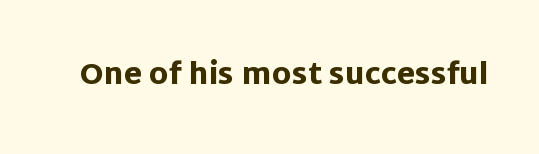
Q: Is the text bold? A: Yes.
Q: Is the text italic (slanted)? A: No, it is upright.
Q: Is the typeface a serif or a sans-serif typeface? A: Sans-serif.
Q: Is the text underlined? A: No.
Q: Is the spacing between letters normal or unusually wide? A: Normal.
Q: Width (condensed, normal, or wide)? A: Normal.
Q: Stroke contrast? A: Low.
Q: x-height? A: Large.
Q: Monospaced? A: No.
